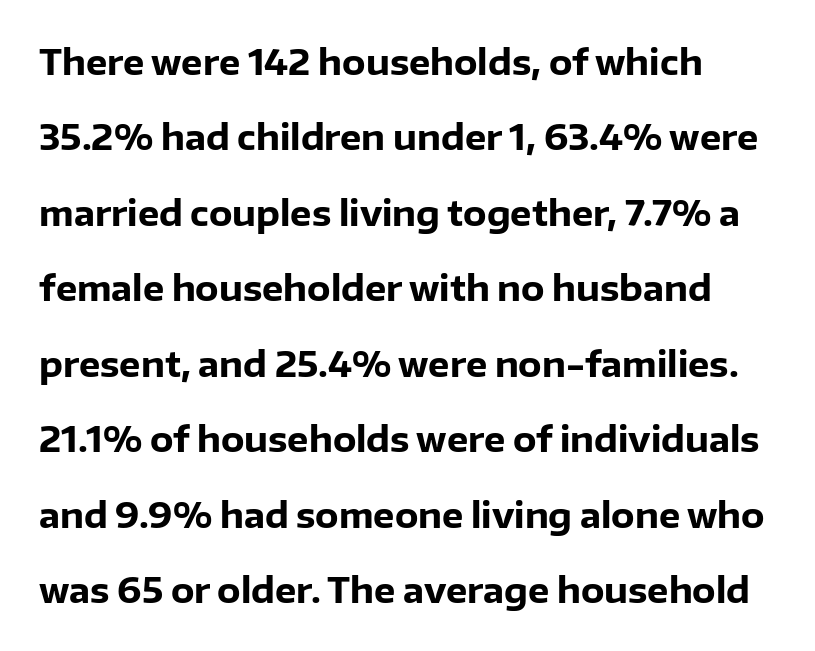
{"serif": "no", "italic": "no", "bold": "yes", "weight": "heavy", "width": "normal", "stroke_contrast": "low", "x_height": "medium", "monospaced": "no", "underline": "no", "line_spacing": "loose", "line_spacing_ratio": 2.22, "letter_spacing": "normal", "letter_spacing_em": 0.0, "glyph_px": 34}
